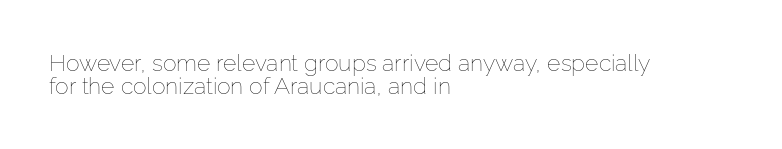
The image shows 23 px text type, upright; set left-aligned, tight line spacing (0.99x), normal letter spacing, not underlined.
